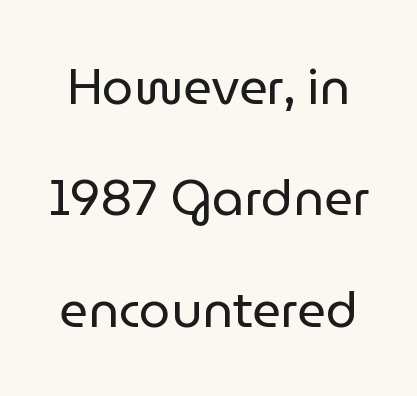
Q: Is the text bold? A: No.
Q: Is the text italic (slanted)? A: No, it is upright.
Q: Is the typeface a serif or a sans-serif typeface? A: Sans-serif.
Q: Is the text underlined? A: No.
Q: Is the spacing between letters normal or unusually wide? A: Normal.
Q: Is the spacing between lines tight, normal or loose? A: Loose.
Q: Width (condensed, normal, or wide)? A: Normal.
Q: Stroke contrast? A: Low.
Q: x-height? A: Medium.
Q: Monospaced? A: No.
